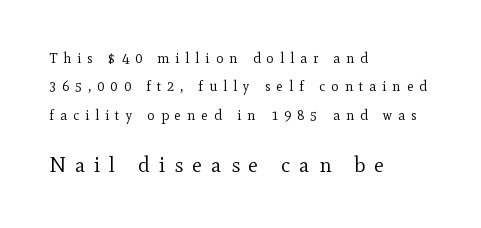
The image shows 21 px text type, upright; set left-aligned, loose line spacing (2.03x), unusually wide letter spacing (+0.43 em), not underlined; the second (bottom) block is 1.5x larger.
